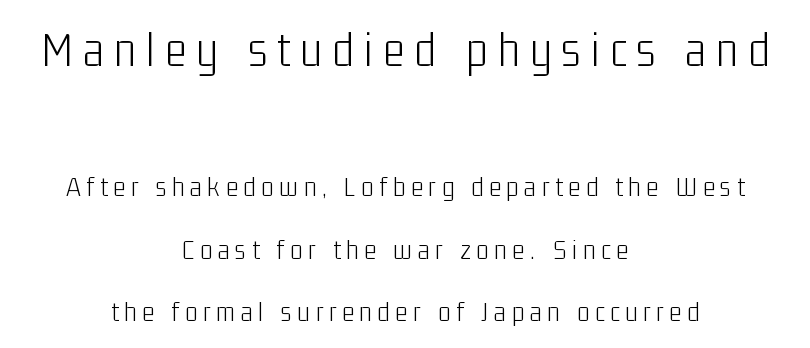
Q: Is the text bold? A: No.
Q: Is the text italic (slanted)? A: No, it is upright.
Q: Is the typeface a serif or a sans-serif typeface? A: Sans-serif.
Q: Is the text underlined? A: No.
Q: How is the paragraph aligned? A: Centered.
Q: Is the spacing between letters normal or unusually wide? A: Unusually wide.
Q: Is the spacing between lines tight, normal or loose? A: Loose.
Q: Which block of text is set in a larger size, the first (top) or the second (bottom)? A: The first (top) one.
Q: Width (condensed, normal, or wide)? A: Condensed.
Q: Stroke contrast? A: Low.
Q: x-height? A: Medium.
Q: Monospaced? A: No.
